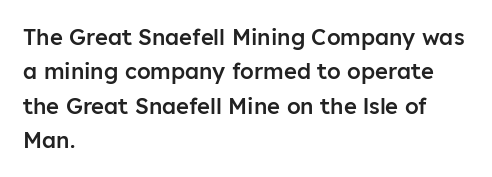
{"italic": "no", "bold": "semi", "underline": "no", "align": "left", "line_spacing": "normal", "line_spacing_ratio": 1.56, "letter_spacing": "normal", "letter_spacing_em": 0.0, "glyph_px": 22}
